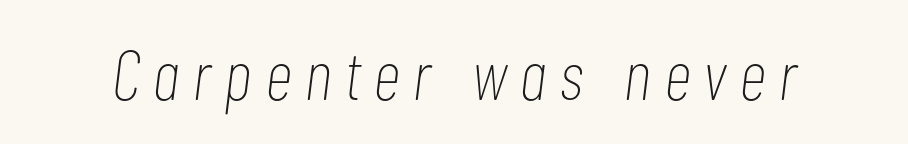
The image shows 70 px thin, condensed type, italic (leaning right); set unusually wide letter spacing (+0.2 em), not underlined; low stroke contrast and a medium x-height.
